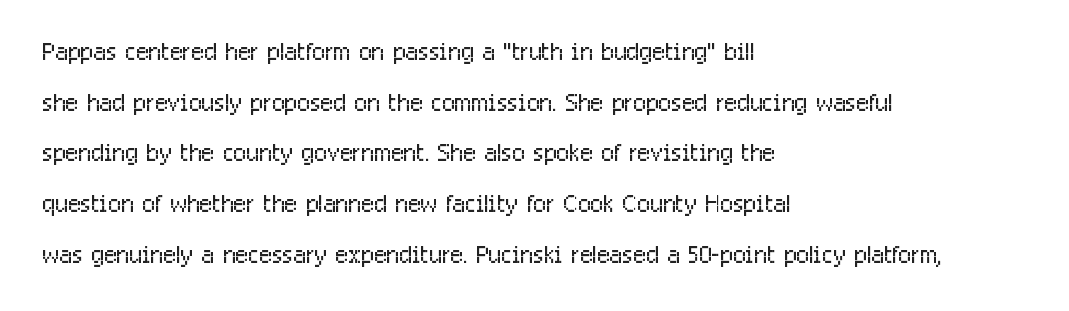
{"serif": "no", "italic": "no", "bold": "no", "weight": "light", "width": "condensed", "stroke_contrast": "low", "x_height": "medium", "monospaced": "no", "underline": "no", "align": "left", "line_spacing": "normal", "line_spacing_ratio": 1.49, "letter_spacing": "normal", "letter_spacing_em": 0.0, "glyph_px": 34}
